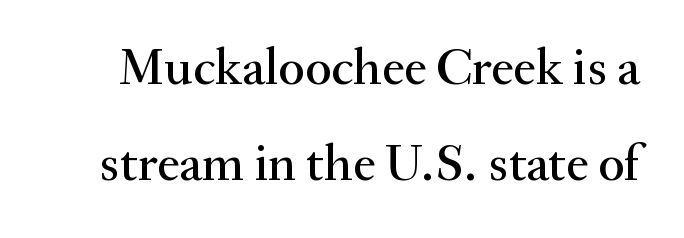
Every character sits straight up, as roman type does. Spacing verdict: proportional, widths tailored to each character. What kind of face is this? One with serifs. Glyph-to-glyph distance matches everyday printed text. Unmarked baselines from the first word to the last.
